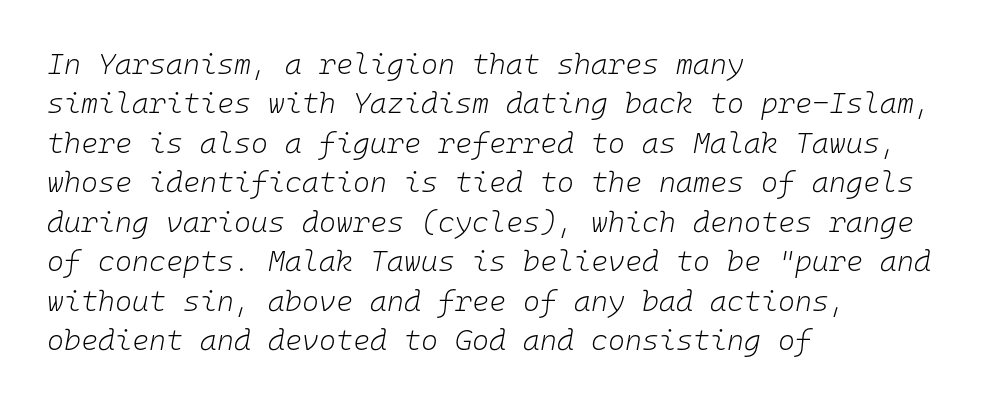
Horizontally, the lines are justified to the leading edge only. Tracking here is standard; glyphs follow each other at the usual distance. Is the type slanted? Yes — the strokes lean at a clear angle. The passage shown is typed in a monospace face where columns stay perfectly aligned. Check under the words: just untouched page. What's the leading like? Ordinary, nothing unusual.
